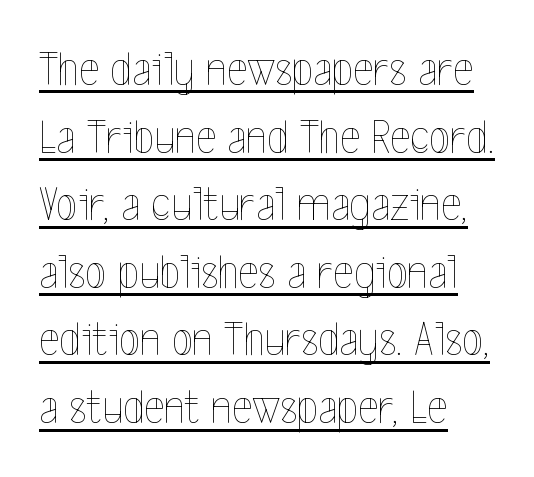
The image shows 49 px thin, condensed type, upright; set left-aligned, normal line spacing (1.38x), normal letter spacing, underlined; a medium x-height.
